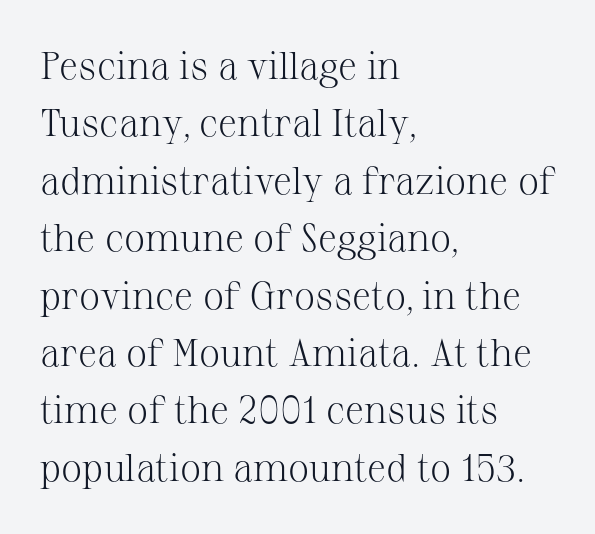
The image shows 38 px light serif type, upright; set left-aligned, normal line spacing (1.51x), normal letter spacing, not underlined; medium stroke contrast and a medium x-height.
